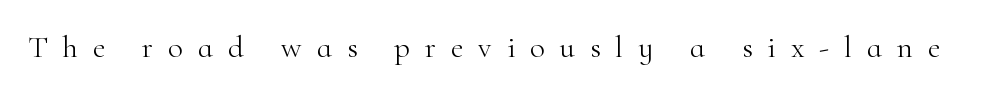
The image shows 31 px light serif type, upright; set unusually wide letter spacing (+0.48 em), not underlined; high stroke contrast and a small x-height.
